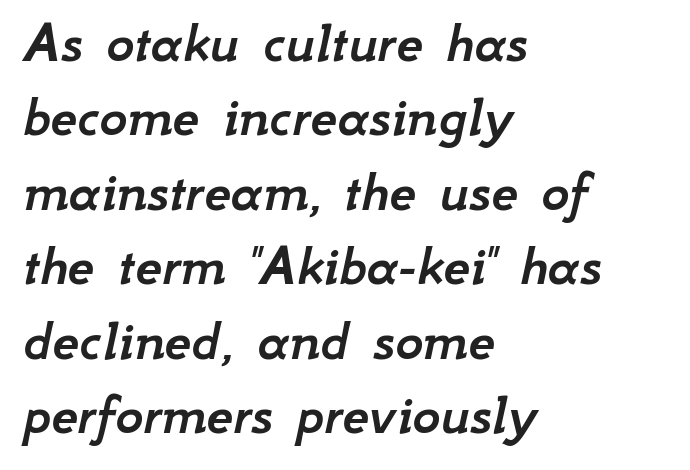
Q: Is the text italic (slanted)? A: Yes, it leans right by about 12 degrees.
Q: Is the text underlined? A: No.
Q: How is the paragraph aligned? A: Left-aligned.
Q: Is the spacing between letters normal or unusually wide? A: Normal.
Q: Width (condensed, normal, or wide)? A: Normal.
Q: Stroke contrast? A: Low.
Q: x-height? A: Small.
Q: Monospaced? A: No.
